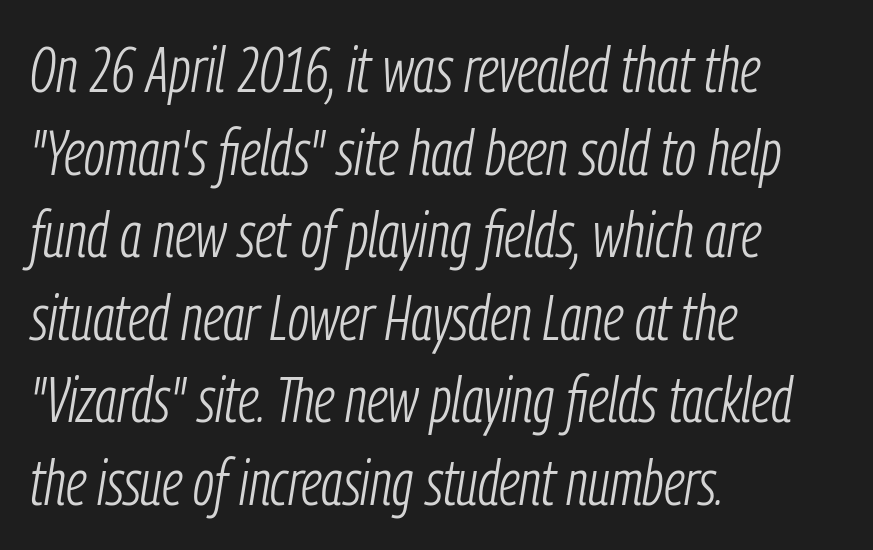
The image shows 64 px light, condensed type, italic (leaning right); set left-aligned, normal line spacing (1.29x), normal letter spacing, not underlined; low stroke contrast and a medium x-height.
